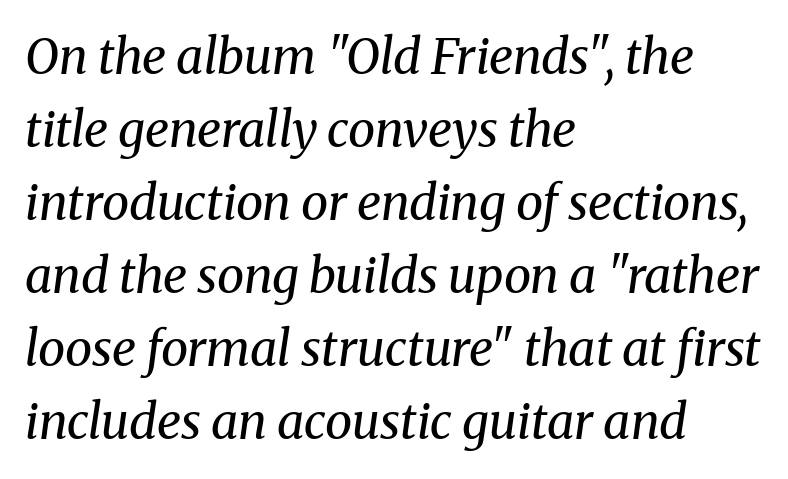
Q: Is the text bold? A: No.
Q: Is the text italic (slanted)? A: Yes, it leans right by about 8 degrees.
Q: Is the typeface a serif or a sans-serif typeface? A: Serif.
Q: Is the text underlined? A: No.
Q: How is the paragraph aligned? A: Left-aligned.
Q: Is the spacing between letters normal or unusually wide? A: Normal.
Q: Is the spacing between lines tight, normal or loose? A: Normal.
Q: Width (condensed, normal, or wide)? A: Normal.
Q: Stroke contrast? A: Medium.
Q: x-height? A: Medium.
Q: Monospaced? A: No.
